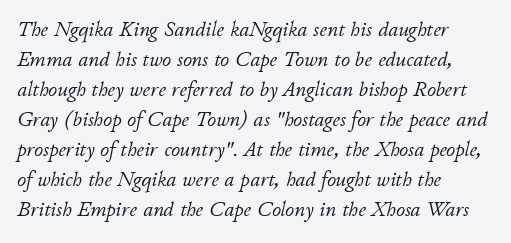
The image shows 22 px text type, italic (leaning right); set left-aligned, normal line spacing (1.36x), normal letter spacing, not underlined.
